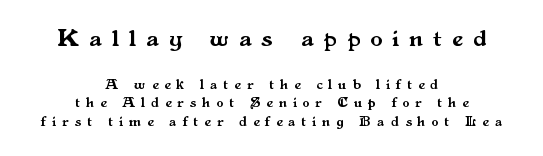
Q: Is the text italic (slanted)? A: No, it is upright.
Q: Is the text underlined? A: No.
Q: How is the paragraph aligned? A: Centered.
Q: Is the spacing between letters normal or unusually wide? A: Unusually wide.
Q: Is the spacing between lines tight, normal or loose? A: Normal.
Q: Which block of text is set in a larger size, the first (top) or the second (bottom)? A: The first (top) one.
